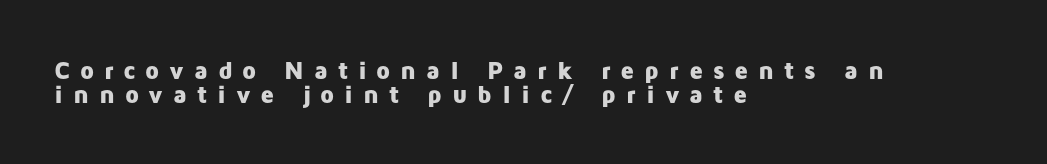
Someone cranked the tracking dial way up on this one. Does the copy run flush right? No — it runs flush left. Tall strokes in this sample are plumb rather than angled. Nobody drew a line under any word here.
